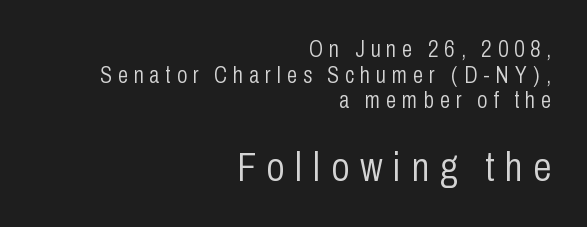
Typeset ragged left — the right edge is the straight one. Characters follow at a spacing far wider than the type designer built in. Is the stroke heavy? The answer is a plain regular-or-lighter. Upright lettering throughout. The letters in the lower block stand taller than those in the block above. Look at the bottom of the vertical strokes: they stop flat, with no serifs.
